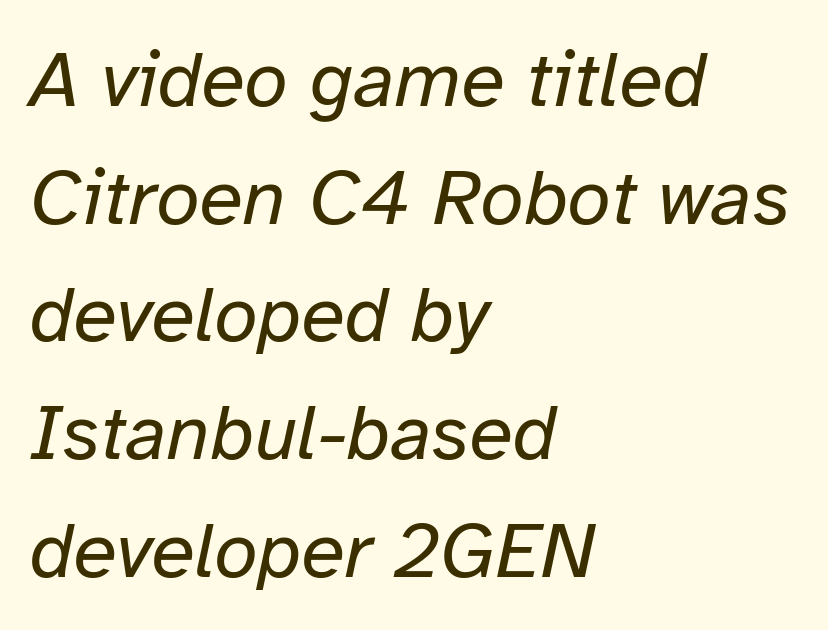
Q: Is the text bold? A: No.
Q: Is the text italic (slanted)? A: Yes, it leans right by about 12 degrees.
Q: Is the text underlined? A: No.
Q: How is the paragraph aligned? A: Left-aligned.
Q: Is the spacing between letters normal or unusually wide? A: Normal.
Q: Is the spacing between lines tight, normal or loose? A: Normal.
Q: Width (condensed, normal, or wide)? A: Normal.
Q: Stroke contrast? A: Low.
Q: x-height? A: Medium.
Q: Monospaced? A: No.
